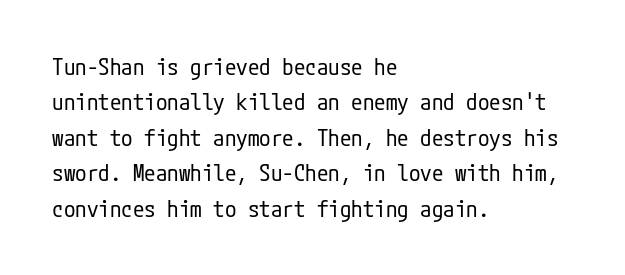
The face looks like a standard text weight, possibly lighter. Vertical strokes here are truly vertical. These lines keep a tight, regular rhythm from letter to letter. Leading matches the norm, producing a regular column. Left-aligned paragraph, ragged on the right. The space directly below the letters is spotless.
